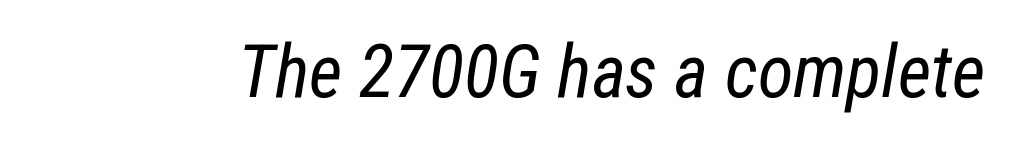
The image shows 73 px regular-weight, condensed type, italic (leaning right); set normal letter spacing, not underlined; low stroke contrast and a medium x-height.
